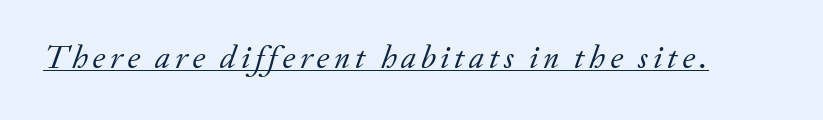
{"serif": "yes", "italic": "yes", "lean": "right", "slant_degrees": 20, "bold": "no", "weight": "regular", "width": "normal", "stroke_contrast": "low", "x_height": "small", "monospaced": "no", "underline": "yes", "glyph_px": 33}
